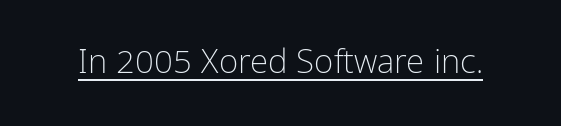
The image shows 33 px light, condensed sans-serif type, upright; set normal letter spacing, underlined; low stroke contrast and a medium x-height.
